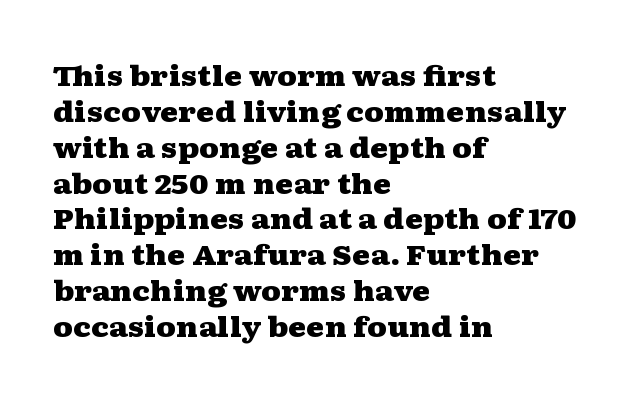
Does extra space separate the letters? No, they use regular spacing. The letters advance in unequal steps, a hallmark of proportional type. A typesetter would label this face a serif. The letters stand upright; this is a roman face. The words here are not underlined. Reading down the column, the eye jumps a familiar distance to each next line.
